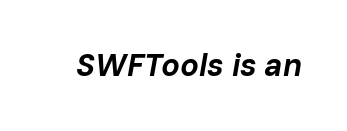
The face used here is proportionally spaced, like ordinary book or web type. You can tell it's italic because the verticals aren't actually vertical. Is the letter spacing exaggerated? No — it looks like the ordinary default. The font is running at its bold setting.
